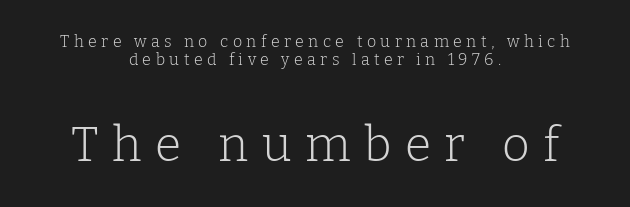
The image shows 48 px light serif type, upright; set centered, tight line spacing (1.12x), unusually wide letter spacing (+0.28 em), not underlined; the second (bottom) block is 3.0x larger; low stroke contrast and a medium x-height.
